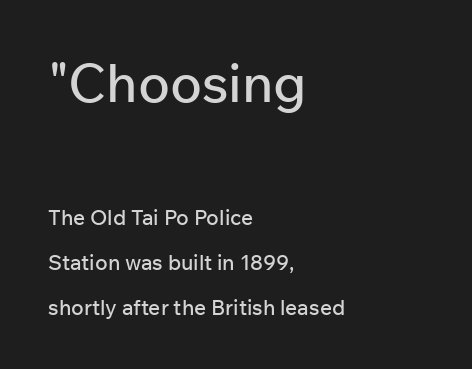
{"serif": "no", "italic": "no", "width": "normal", "stroke_contrast": "low", "x_height": "medium", "monospaced": "no", "underline": "no", "align": "left", "line_spacing": "loose", "line_spacing_ratio": 2.13, "letter_spacing": "normal", "letter_spacing_em": 0.0, "larger_block": "first", "size_ratio": 2.52, "glyph_px": 53}
